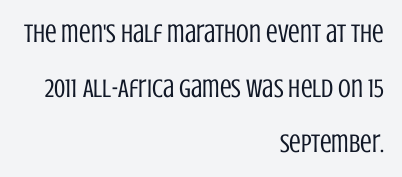
The image shows 26 px text type, upright; set right-aligned, loose line spacing (2.11x), normal letter spacing, not underlined.
